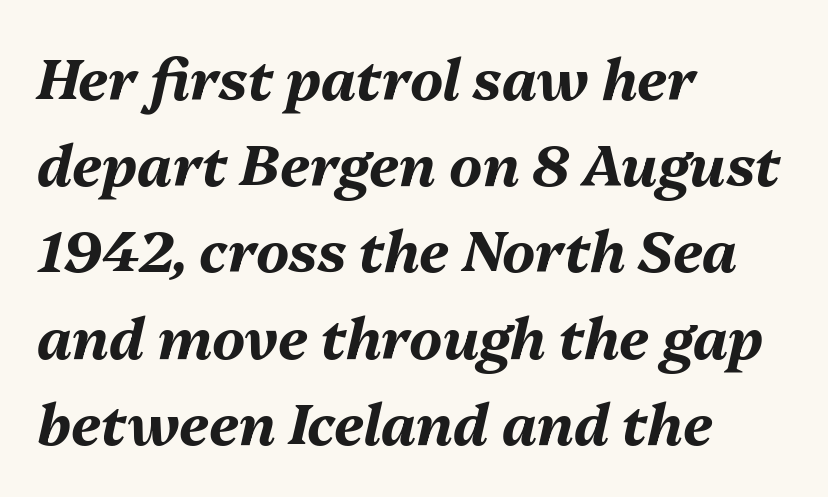
{"italic": "yes", "lean": "right", "slant_degrees": 13, "bold": "yes", "weight": "bold", "width": "normal", "stroke_contrast": "medium", "x_height": "medium", "monospaced": "no", "underline": "no", "align": "left", "line_spacing": "normal", "line_spacing_ratio": 1.54, "letter_spacing": "normal", "letter_spacing_em": 0.0, "glyph_px": 56}
